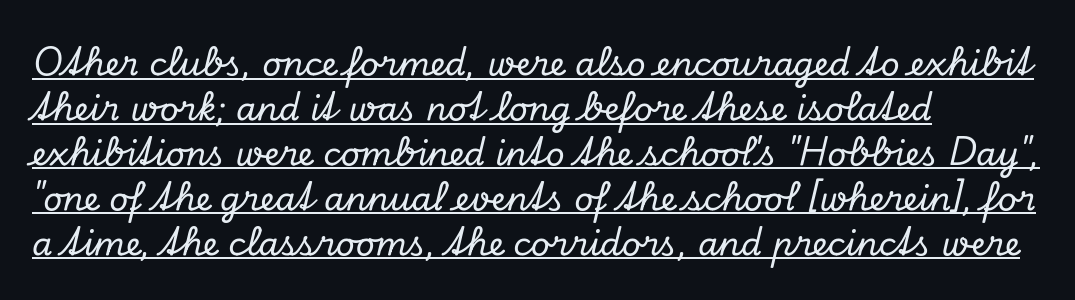
It's the slanting kind of type. Notice how descenders clear the ascenders below comfortably — that's standard leading. The text block is weighted toward the left margin, trailing off unevenly rightward. Each letter keeps its own natural width here, so spacing adapts to shape. A typesetter would label this face a serif. Honestly, the underline is the first thing you notice here.
